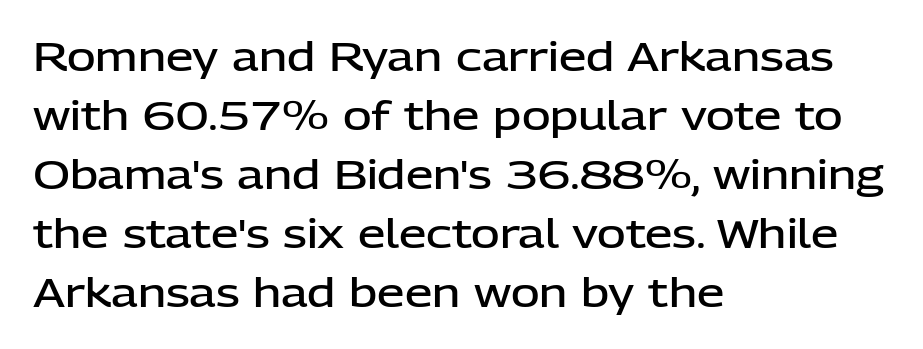
{"serif": "no", "italic": "no", "bold": "semi", "weight": "semibold", "width": "normal", "stroke_contrast": "low", "x_height": "medium", "monospaced": "no", "underline": "no", "align": "left", "line_spacing": "normal", "line_spacing_ratio": 1.51, "letter_spacing": "normal", "letter_spacing_em": 0.0, "glyph_px": 39}
